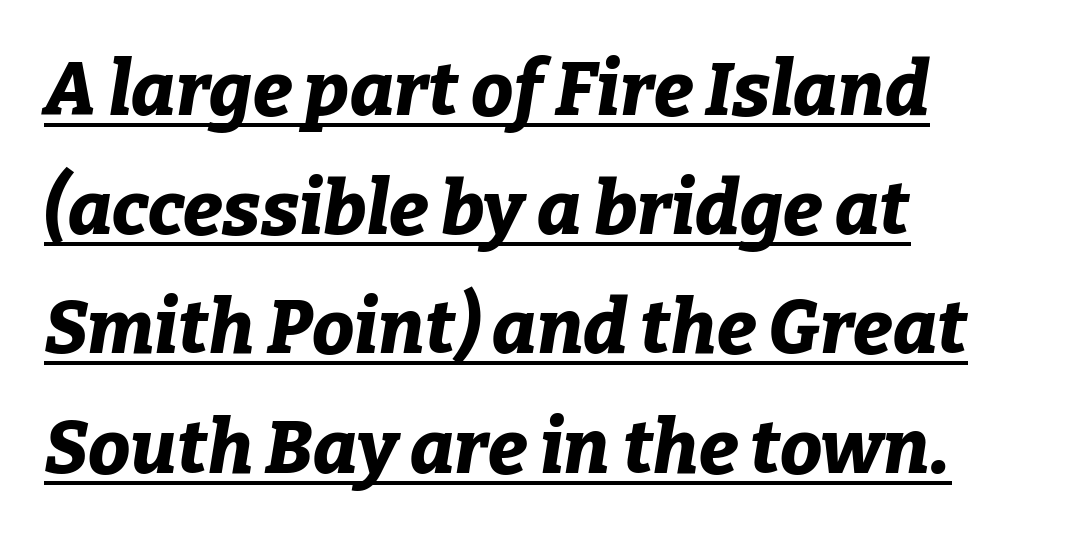
Q: Is the text bold? A: Yes.
Q: Is the text italic (slanted)? A: Yes, it leans right by about 9 degrees.
Q: Is the text underlined? A: Yes.
Q: How is the paragraph aligned? A: Left-aligned.
Q: Is the spacing between letters normal or unusually wide? A: Normal.
Q: Is the spacing between lines tight, normal or loose? A: Normal.
Q: Width (condensed, normal, or wide)? A: Normal.
Q: Stroke contrast? A: Low.
Q: x-height? A: Medium.
Q: Monospaced? A: No.
